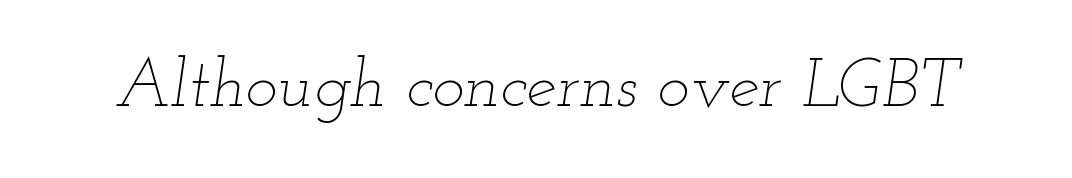
The image shows 68 px thin, wide type, italic (leaning right); set normal letter spacing, not underlined; low stroke contrast and a small x-height.
